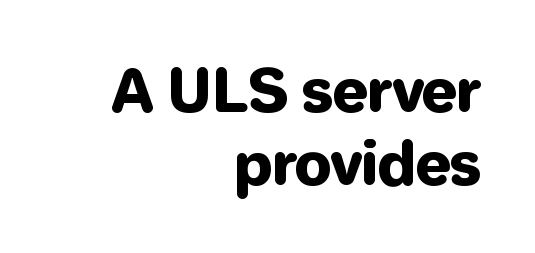
{"serif": "no", "italic": "no", "width": "normal", "stroke_contrast": "low", "x_height": "medium", "monospaced": "no", "underline": "no", "align": "right", "line_spacing_ratio": 1.23, "letter_spacing": "normal", "letter_spacing_em": 0.0, "glyph_px": 59}
